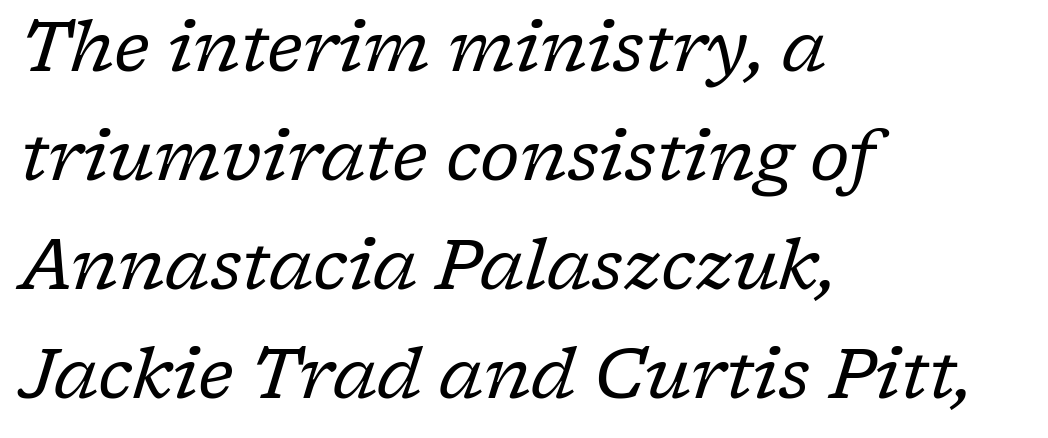
{"serif": "yes", "italic": "yes", "lean": "right", "slant_degrees": 17, "bold": "no", "weight": "regular", "width": "normal", "stroke_contrast": "low", "x_height": "medium", "monospaced": "no", "underline": "no", "align": "left", "line_spacing": "normal", "line_spacing_ratio": 1.58, "letter_spacing": "normal", "letter_spacing_em": 0.0, "glyph_px": 69}
